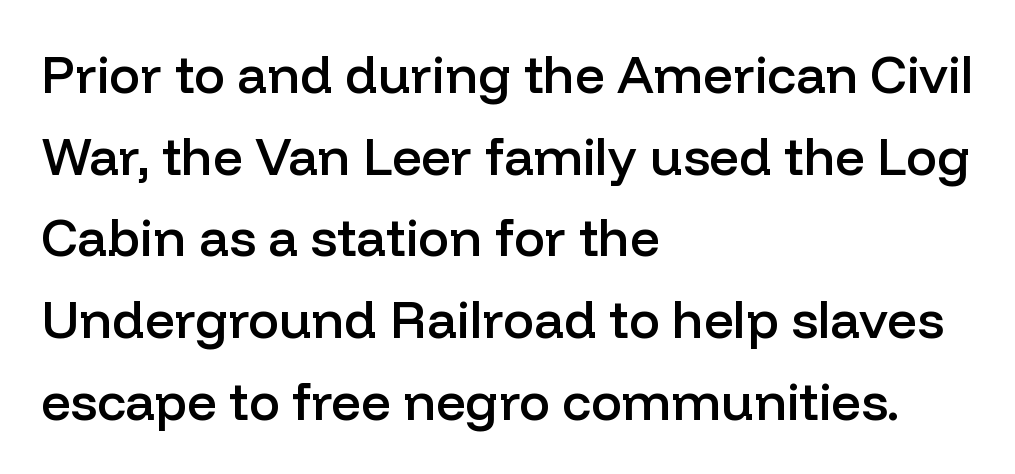
The leading is moderate, giving the passage an even texture. How are the letters spaced? Ordinarily, with no added tracking. A clean baseline with only descenders dipping below it. The passage is arranged the way most books set body copy — flush left. Varying glyph widths throughout — classic text-font behaviour.
